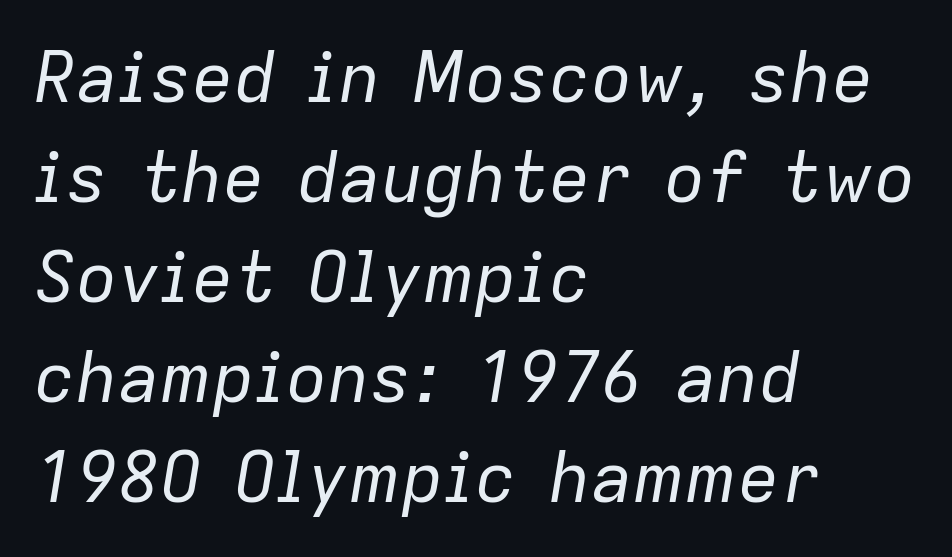
Q: Is the text bold? A: No.
Q: Is the text italic (slanted)? A: Yes, it leans right by about 9 degrees.
Q: Is the text underlined? A: No.
Q: How is the paragraph aligned? A: Left-aligned.
Q: Is the spacing between letters normal or unusually wide? A: Normal.
Q: Is the spacing between lines tight, normal or loose? A: Normal.
Q: Width (condensed, normal, or wide)? A: Normal.
Q: Stroke contrast? A: Low.
Q: x-height? A: Medium.
Q: Monospaced? A: No.
